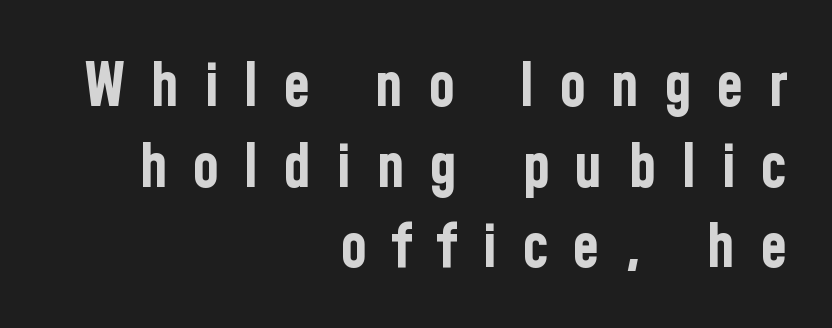
The image shows 61 px bold, condensed sans-serif type, upright; set right-aligned, normal line spacing (1.32x), unusually wide letter spacing (+0.41 em), not underlined; low stroke contrast and a medium x-height.
